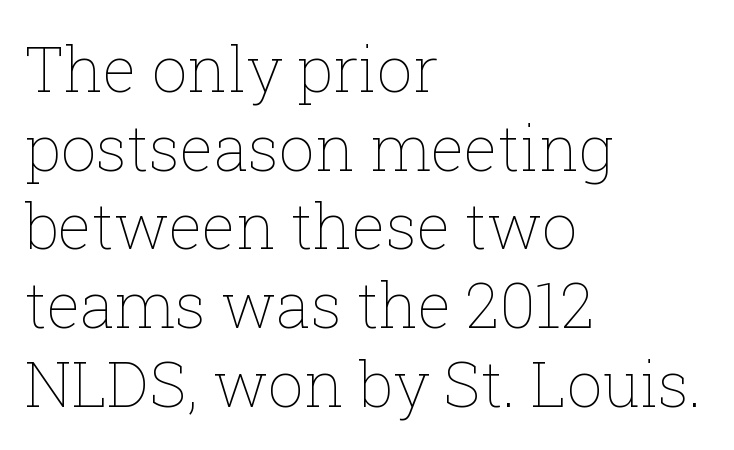
The image shows 63 px thin type, upright; set left-aligned, normal line spacing (1.25x), normal letter spacing, not underlined; low stroke contrast and a medium x-height.
